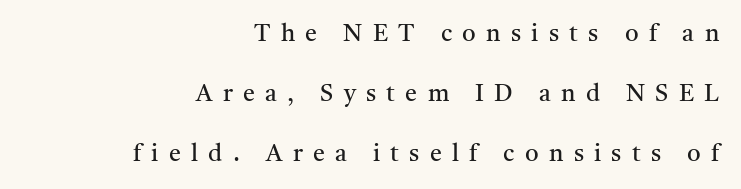
In terms of posture, this sample is upright. The line texture is sparse and dotted thanks to wide tracking. Think standard paragraph weight, or any step lighter than that. Any mark beneath the type? The region is blank. The paragraph shown leans on its right margin.
